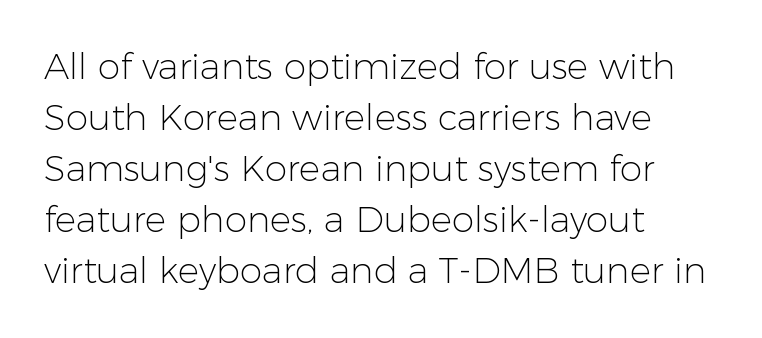
The font family rendered here belongs to the sans-serif group. The line-height multiplier appears to be the usual default. Tracking value appears to be zero — textbook default spacing. Character widths vary here, with narrow letters taking less room than wide ones. Every row of glyphs begins at an identical x-position on the left.
